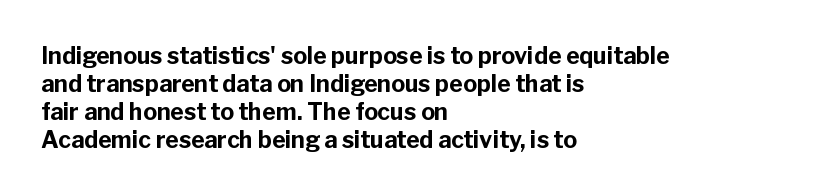
Q: Is the text bold? A: Yes.
Q: Is the text italic (slanted)? A: No, it is upright.
Q: Is the text underlined? A: No.
Q: How is the paragraph aligned? A: Left-aligned.
Q: Is the spacing between letters normal or unusually wide? A: Normal.
